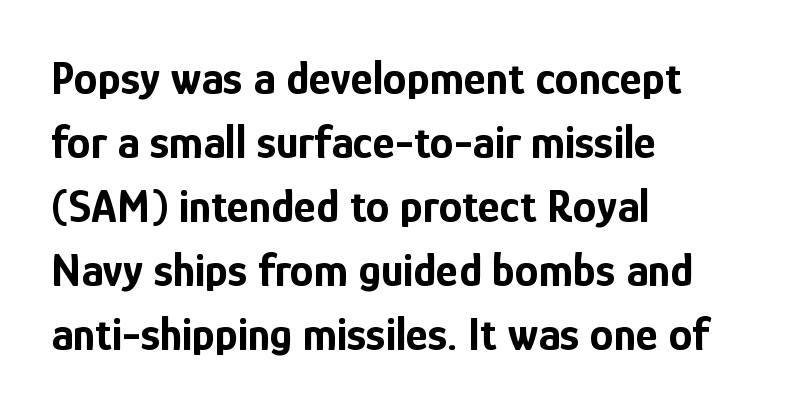
{"serif": "no", "italic": "no", "bold": "yes", "weight": "bold", "width": "condensed", "stroke_contrast": "low", "x_height": "medium", "monospaced": "no", "underline": "no", "align": "left", "line_spacing": "normal", "line_spacing_ratio": 1.36, "letter_spacing": "normal", "letter_spacing_em": 0.0, "glyph_px": 47}
